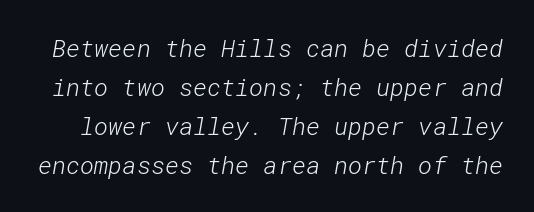
Q: Is the text bold? A: No.
Q: Is the text underlined? A: No.
Q: Is the spacing between letters normal or unusually wide? A: Normal.
Q: Is the spacing between lines tight, normal or loose? A: Normal.
